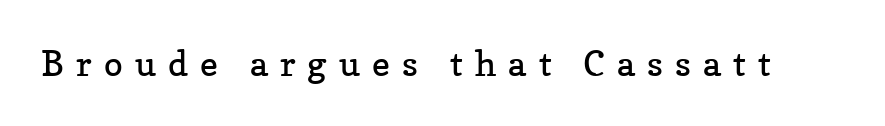
Q: Is the text bold? A: No.
Q: Is the text italic (slanted)? A: No, it is upright.
Q: Is the typeface a serif or a sans-serif typeface? A: Serif.
Q: Is the text underlined? A: No.
Q: Is the spacing between letters normal or unusually wide? A: Unusually wide.
Q: Width (condensed, normal, or wide)? A: Normal.
Q: Stroke contrast? A: Low.
Q: x-height? A: Medium.
Q: Monospaced? A: No.
